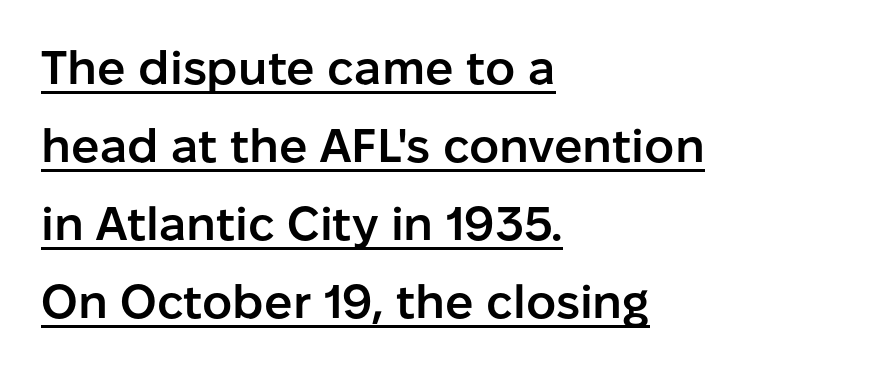
The image shows 47 px semibold sans-serif type, upright; set left-aligned, normal line spacing (1.66x), normal letter spacing, underlined; low stroke contrast and a medium x-height.
